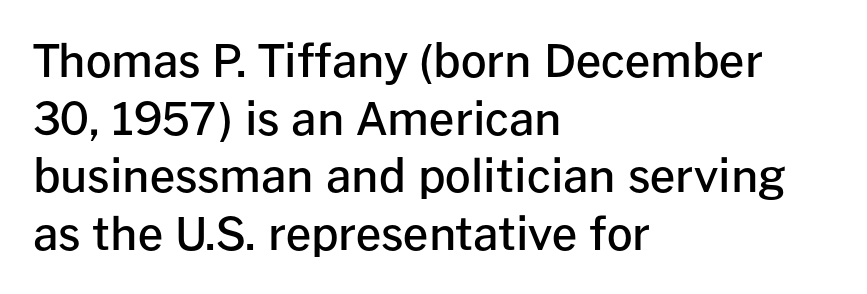
Q: Is the text bold? A: Semi-bold.
Q: Is the text italic (slanted)? A: No, it is upright.
Q: Is the typeface a serif or a sans-serif typeface? A: Sans-serif.
Q: Is the text underlined? A: No.
Q: How is the paragraph aligned? A: Left-aligned.
Q: Is the spacing between letters normal or unusually wide? A: Normal.
Q: Is the spacing between lines tight, normal or loose? A: Normal.
Q: Width (condensed, normal, or wide)? A: Normal.
Q: Stroke contrast? A: Low.
Q: x-height? A: Medium.
Q: Monospaced? A: No.
